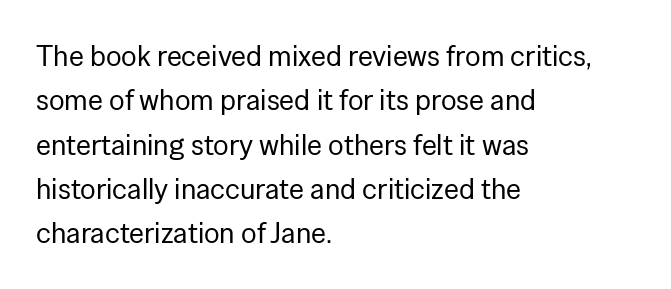
{"serif": "no", "italic": "no", "bold": "no", "weight": "regular", "width": "normal", "stroke_contrast": "low", "x_height": "medium", "monospaced": "no", "underline": "no", "align": "left", "line_spacing": "normal", "line_spacing_ratio": 1.53, "letter_spacing": "normal", "letter_spacing_em": 0.0, "glyph_px": 29}
